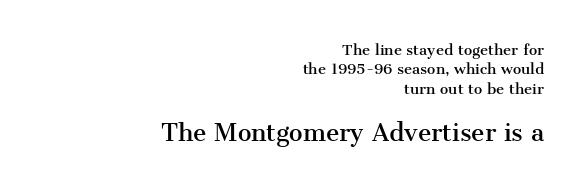
Q: Is the text italic (slanted)? A: No, it is upright.
Q: Is the text underlined? A: No.
Q: How is the paragraph aligned? A: Right-aligned.
Q: Is the spacing between letters normal or unusually wide? A: Normal.
Q: Is the spacing between lines tight, normal or loose? A: Normal.
Q: Which block of text is set in a larger size, the first (top) or the second (bottom)? A: The second (bottom) one.
